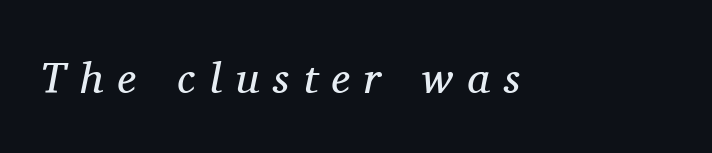
The image shows 44 px regular-weight serif type, italic (leaning right); set unusually wide letter spacing (+0.32 em), not underlined; medium stroke contrast and a medium x-height.
